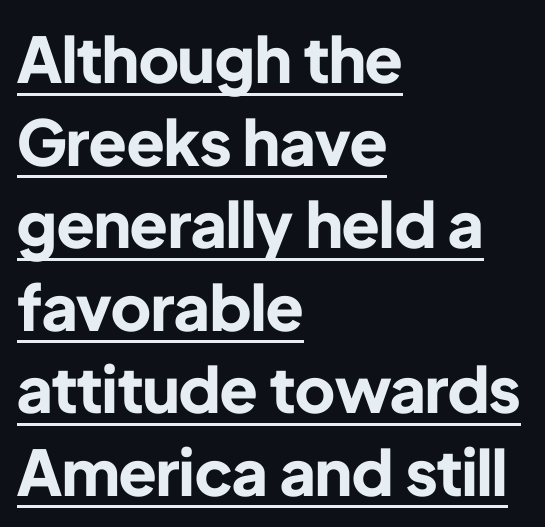
The image shows 63 px bold sans-serif type, upright; set left-aligned, normal line spacing (1.31x), normal letter spacing, underlined; low stroke contrast and a medium x-height.
